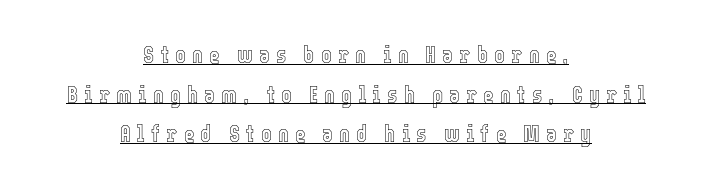
The lines in this sample share a center point and differ in where they start and stop. The glyphs are accompanied by a horizontal stroke just below them. It's the straight-up-and-down kind of type. Between one letter and the next there's a generous, obvious gap.
